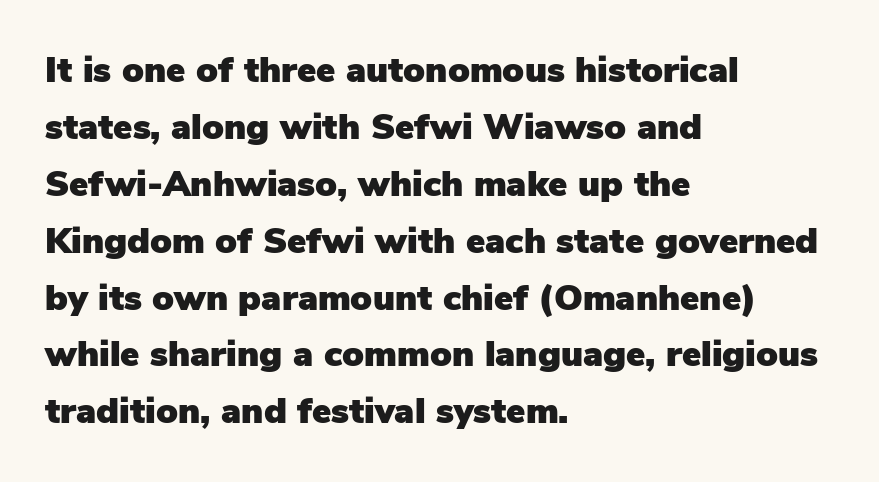
This sample keeps an unexceptional amount of space between lines. In terms of posture, this sample is upright. Tracking here is standard; glyphs follow each other at the usual distance. Short and long lines alike share a common starting point at left. These lines are composed in type without serifs. Character widths vary here, with narrow letters taking less room than wide ones.
